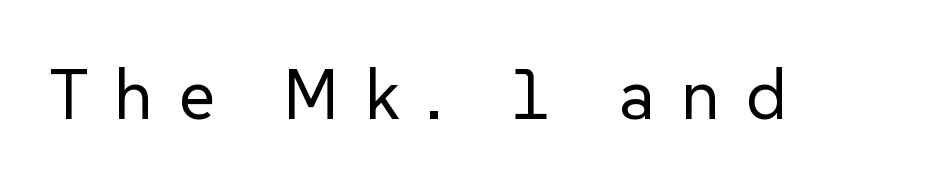
{"serif": "no", "italic": "no", "bold": "no", "weight": "regular", "width": "normal", "stroke_contrast": "low", "x_height": "medium", "monospaced": "no", "underline": "no", "letter_spacing": "wide", "letter_spacing_em": 0.37, "glyph_px": 70}
